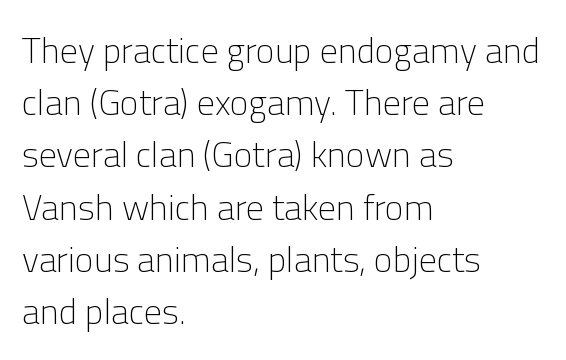
The image shows 36 px light sans-serif type, upright; set left-aligned, normal line spacing (1.45x), normal letter spacing, not underlined; low stroke contrast and a medium x-height.
